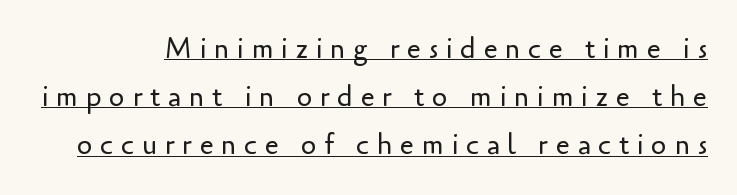
Q: Is the text bold? A: No.
Q: Is the text italic (slanted)? A: No, it is upright.
Q: Is the typeface a serif or a sans-serif typeface? A: Sans-serif.
Q: Is the text underlined? A: Yes.
Q: Is the spacing between letters normal or unusually wide? A: Unusually wide.
Q: Width (condensed, normal, or wide)? A: Normal.
Q: Stroke contrast? A: Low.
Q: x-height? A: Small.
Q: Monospaced? A: No.
